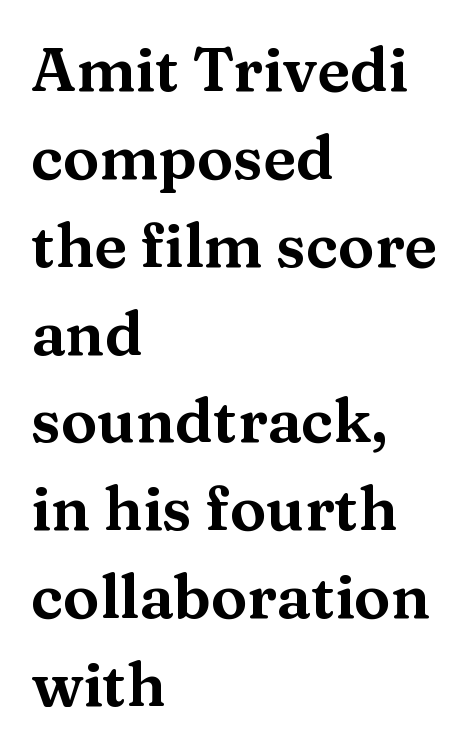
{"serif": "yes", "italic": "no", "width": "wide", "stroke_contrast": "medium", "x_height": "medium", "monospaced": "no", "underline": "no", "align": "left", "line_spacing": "normal", "line_spacing_ratio": 1.44, "letter_spacing": "normal", "letter_spacing_em": 0.0, "glyph_px": 61}
